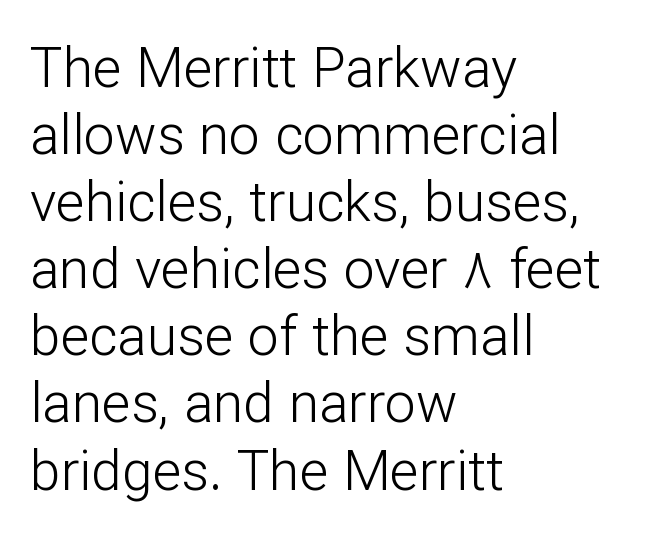
{"serif": "no", "italic": "no", "bold": "no", "weight": "light", "width": "normal", "stroke_contrast": "low", "x_height": "medium", "monospaced": "no", "underline": "no", "align": "left", "line_spacing_ratio": 1.22, "letter_spacing": "normal", "letter_spacing_em": 0.0, "glyph_px": 55}
